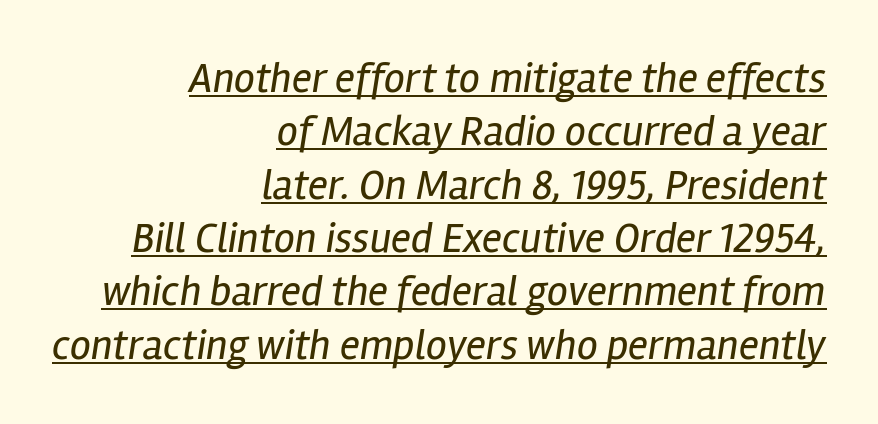
Interline gaps are of average width in this sample. Is this a fixed-width face? No — the glyphs have proportional, varying widths. These characters rest on top of a visible drawn line. The text block is weighted toward the right margin, trailing off unevenly leftward.
